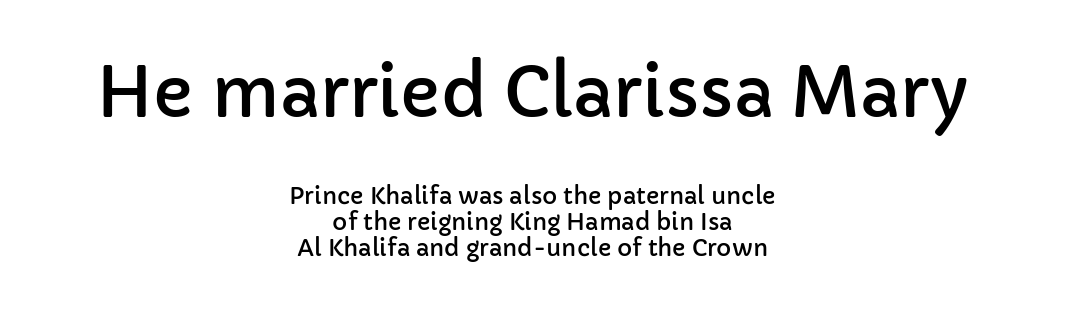
The image shows 69 px sans-serif type, upright; set centered, tight line spacing (1.12x), normal letter spacing, not underlined; the first (top) block is 3.0x larger; low stroke contrast and a medium x-height.
